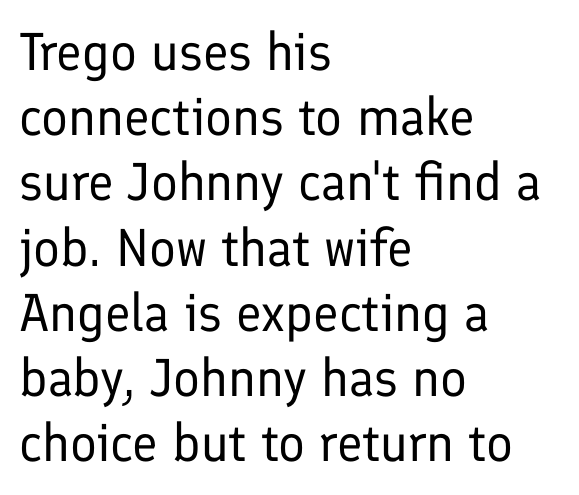
Q: Is the text bold? A: No.
Q: Is the text italic (slanted)? A: No, it is upright.
Q: Is the typeface a serif or a sans-serif typeface? A: Sans-serif.
Q: Is the text underlined? A: No.
Q: How is the paragraph aligned? A: Left-aligned.
Q: Is the spacing between letters normal or unusually wide? A: Normal.
Q: Width (condensed, normal, or wide)? A: Normal.
Q: Stroke contrast? A: Low.
Q: x-height? A: Medium.
Q: Monospaced? A: No.
